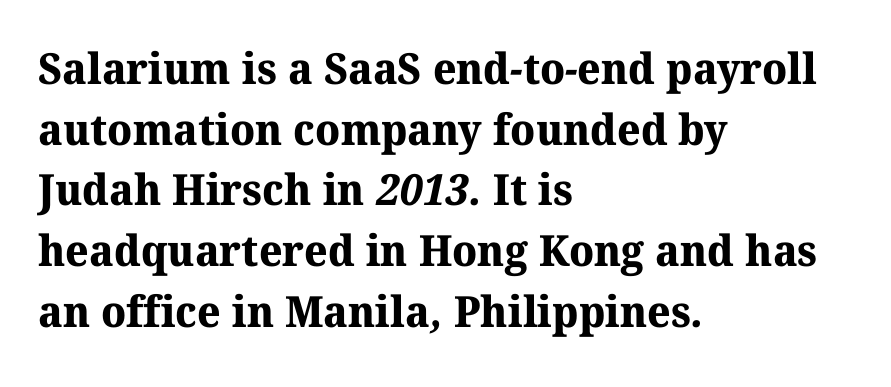
The image shows 43 px bold serif type; set left-aligned, normal line spacing (1.41x), normal letter spacing, not underlined; medium stroke contrast and a medium x-height.
